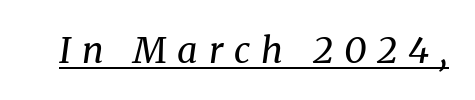
Varying glyph widths throughout — classic text-font behaviour. Look at the bottom of the vertical strokes: they flare into serifs here. A rule runs beneath these lines of type. Glyph-to-glyph distance is far greater than everyday printed text. Nothing heavy about these letters — not bold at all. Posture: slanted.
